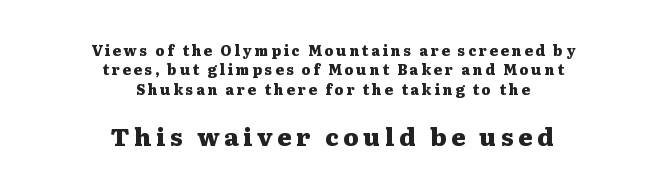
Q: Is the text bold? A: Yes.
Q: Is the text italic (slanted)? A: No, it is upright.
Q: Is the text underlined? A: No.
Q: How is the paragraph aligned? A: Centered.
Q: Is the spacing between letters normal or unusually wide? A: Unusually wide.
Q: Is the spacing between lines tight, normal or loose? A: Normal.
Q: Which block of text is set in a larger size, the first (top) or the second (bottom)? A: The second (bottom) one.
